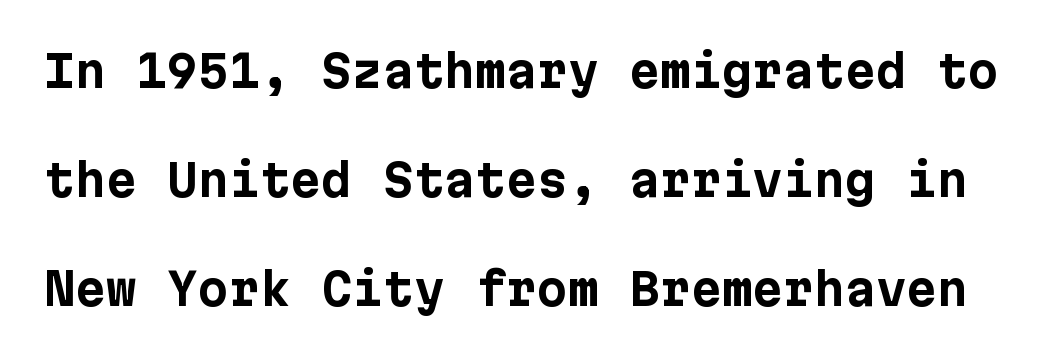
Q: Is the text bold? A: Yes.
Q: Is the text italic (slanted)? A: No, it is upright.
Q: Is the typeface a serif or a sans-serif typeface? A: Sans-serif.
Q: Is the text underlined? A: No.
Q: Is the spacing between letters normal or unusually wide? A: Normal.
Q: Is the spacing between lines tight, normal or loose? A: Loose.
Q: Width (condensed, normal, or wide)? A: Normal.
Q: Stroke contrast? A: Low.
Q: x-height? A: Medium.
